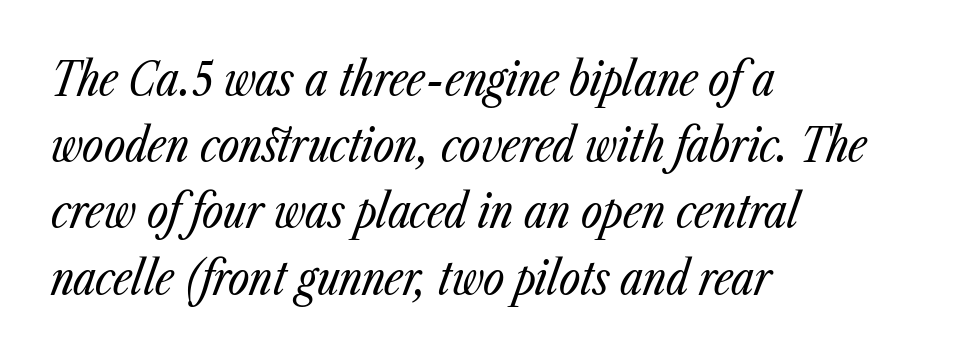
Rule under the text: the space is simply empty. The text carries the slant typical of an italic or oblique font. Stroke mass is kept to a normal reading level or below. Looks like regular typesetting: each glyph gets only the width it needs. The lines are quadded left.
